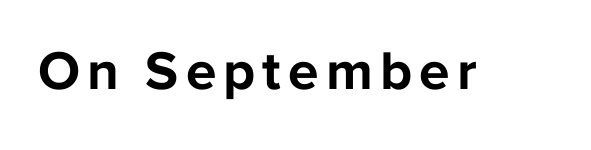
Q: Is the text bold? A: Yes.
Q: Is the text italic (slanted)? A: No, it is upright.
Q: Is the typeface a serif or a sans-serif typeface? A: Sans-serif.
Q: Is the text underlined? A: No.
Q: Width (condensed, normal, or wide)? A: Normal.
Q: Stroke contrast? A: Low.
Q: x-height? A: Medium.
Q: Monospaced? A: No.
